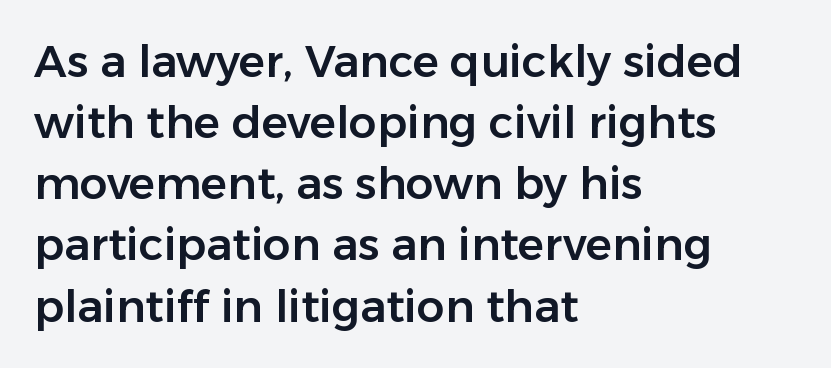
Q: Is the text italic (slanted)? A: No, it is upright.
Q: Is the typeface a serif or a sans-serif typeface? A: Sans-serif.
Q: Is the text underlined? A: No.
Q: How is the paragraph aligned? A: Left-aligned.
Q: Is the spacing between letters normal or unusually wide? A: Normal.
Q: Is the spacing between lines tight, normal or loose? A: Normal.
Q: Width (condensed, normal, or wide)? A: Normal.
Q: Stroke contrast? A: Low.
Q: x-height? A: Medium.
Q: Monospaced? A: No.
